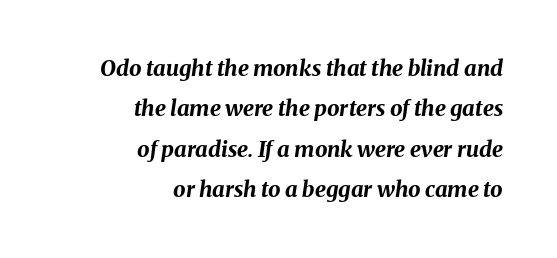
Quick note: italic. One-word summary of the alignment: right. Only glyphs here, with clear space below each row. This sample uses plain, unmodified letter spacing.
